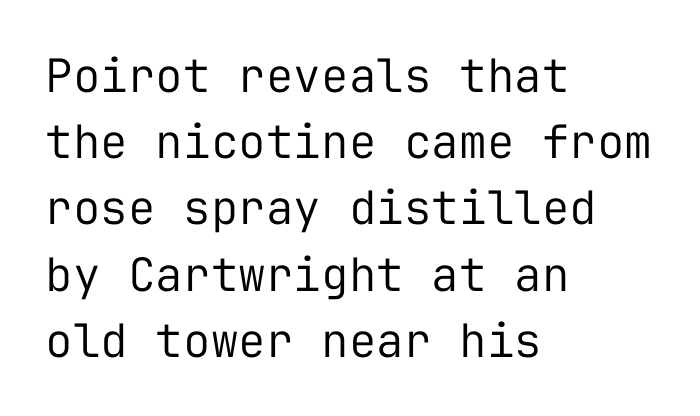
Q: Is the text bold? A: No.
Q: Is the text italic (slanted)? A: No, it is upright.
Q: Is the typeface a serif or a sans-serif typeface? A: Sans-serif.
Q: Is the text underlined? A: No.
Q: How is the paragraph aligned? A: Left-aligned.
Q: Is the spacing between letters normal or unusually wide? A: Normal.
Q: Is the spacing between lines tight, normal or loose? A: Normal.
Q: Width (condensed, normal, or wide)? A: Normal.
Q: Stroke contrast? A: Low.
Q: x-height? A: Medium.
Q: Monospaced? A: Yes.
